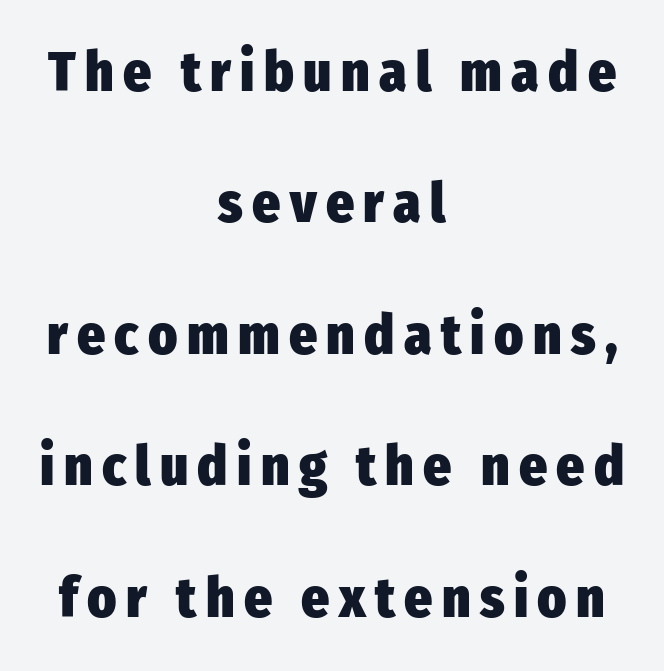
Q: Is the text bold? A: Yes.
Q: Is the text italic (slanted)? A: No, it is upright.
Q: Is the typeface a serif or a sans-serif typeface? A: Sans-serif.
Q: Is the text underlined? A: No.
Q: How is the paragraph aligned? A: Centered.
Q: Is the spacing between lines tight, normal or loose? A: Loose.
Q: Width (condensed, normal, or wide)? A: Condensed.
Q: Stroke contrast? A: Low.
Q: x-height? A: Medium.
Q: Monospaced? A: No.
